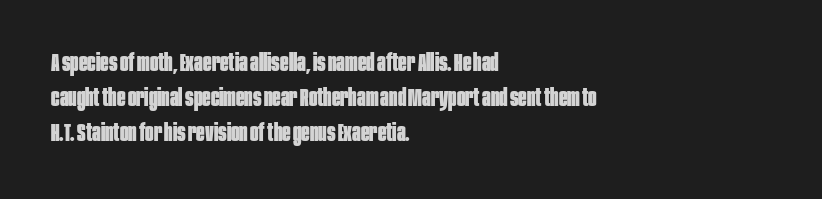
The image shows 25 px bold type, upright; set left-aligned, normal line spacing (1.41x), normal letter spacing, not underlined.
